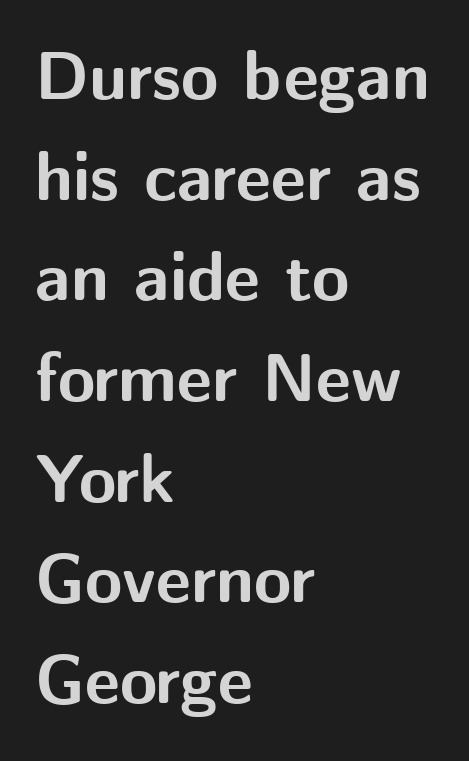
{"serif": "no", "italic": "no", "bold": "yes", "weight": "bold", "width": "normal", "stroke_contrast": "medium", "x_height": "medium", "monospaced": "no", "underline": "no", "align": "left", "line_spacing": "normal", "line_spacing_ratio": 1.48, "letter_spacing": "normal", "letter_spacing_em": 0.0, "glyph_px": 68}
